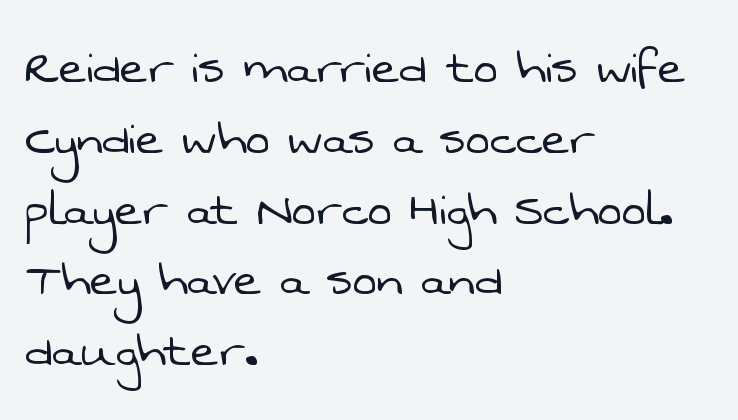
The image shows 58 px light sans-serif type; set left-aligned, line spacing 1.22x, normal letter spacing, not underlined; low stroke contrast and a medium x-height.
